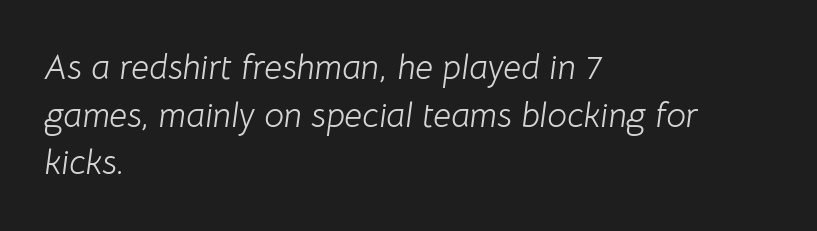
{"italic": "yes", "lean": "right", "slant_degrees": 8, "bold": "no", "weight": "light", "width": "normal", "stroke_contrast": "low", "x_height": "medium", "monospaced": "no", "underline": "no", "align": "left", "line_spacing": "normal", "line_spacing_ratio": 1.36, "letter_spacing": "normal", "letter_spacing_em": 0.0, "glyph_px": 35}
